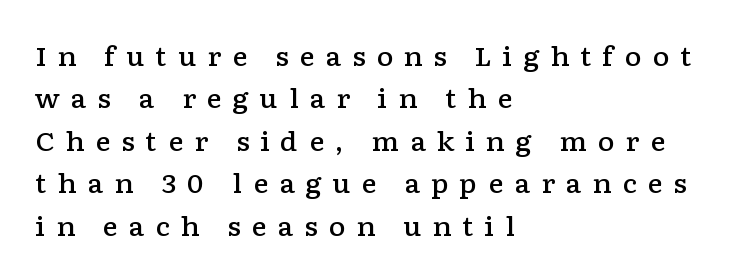
Q: Is the text bold? A: Semi-bold.
Q: Is the text italic (slanted)? A: No, it is upright.
Q: Is the text underlined? A: No.
Q: How is the paragraph aligned? A: Left-aligned.
Q: Is the spacing between letters normal or unusually wide? A: Unusually wide.
Q: Is the spacing between lines tight, normal or loose? A: Normal.
